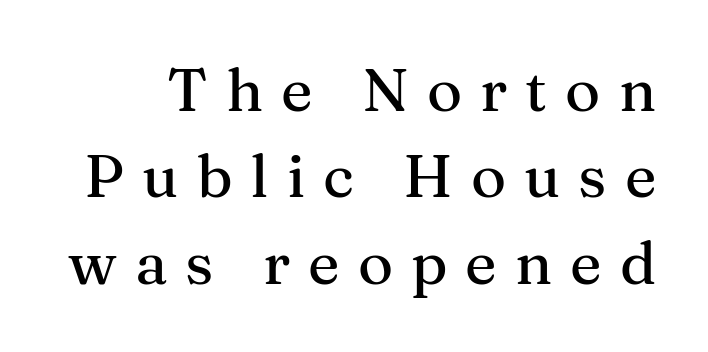
Q: Is the text italic (slanted)? A: No, it is upright.
Q: Is the typeface a serif or a sans-serif typeface? A: Serif.
Q: Is the text underlined? A: No.
Q: Is the spacing between letters normal or unusually wide? A: Unusually wide.
Q: Is the spacing between lines tight, normal or loose? A: Normal.
Q: Width (condensed, normal, or wide)? A: Normal.
Q: Stroke contrast? A: Medium.
Q: x-height? A: Medium.
Q: Monospaced? A: No.
